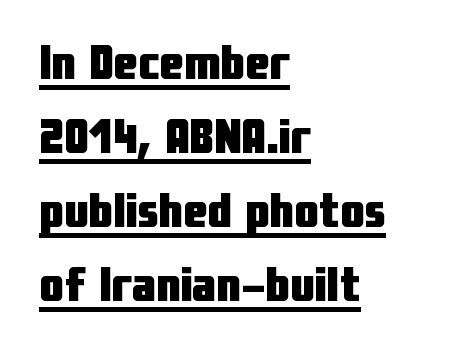
{"serif": "no", "italic": "no", "bold": "yes", "weight": "heavy", "width": "condensed", "stroke_contrast": "low", "x_height": "medium", "monospaced": "no", "underline": "yes", "align": "left", "line_spacing": "normal", "line_spacing_ratio": 1.51, "letter_spacing": "normal", "letter_spacing_em": 0.0, "glyph_px": 49}
